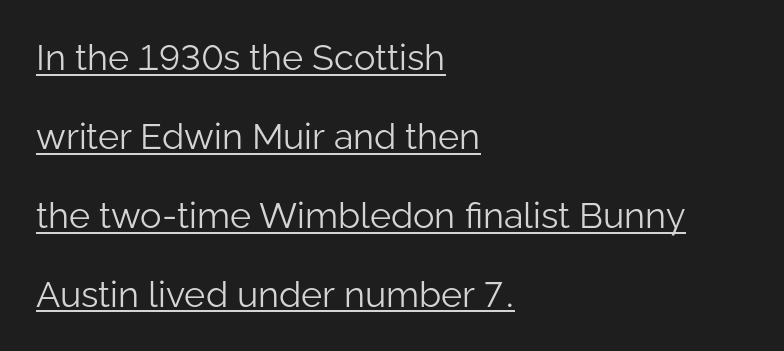
The image shows 36 px light sans-serif type, upright; set left-aligned, loose line spacing (2.19x), normal letter spacing, underlined; low stroke contrast and a medium x-height.
